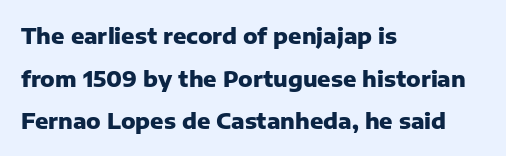
The image shows 22 px bold type, upright; set left-aligned, loose line spacing (1.94x), normal letter spacing, not underlined.
